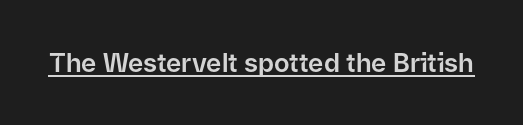
Posture: vertical. Is the letter spacing exaggerated? No — it looks like the ordinary default. These characters rest on top of a visible drawn line.
